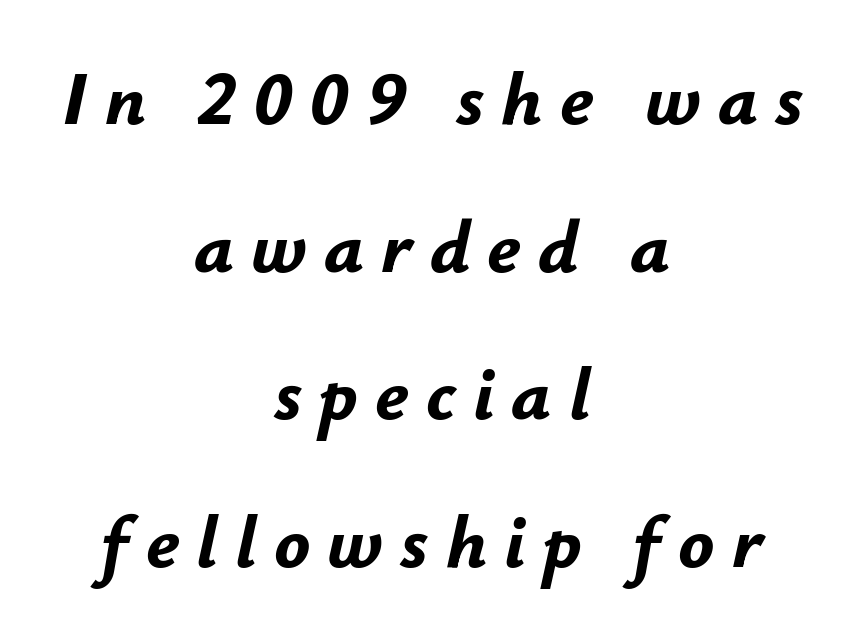
The typesetter chose a symmetrical, centered arrangement here. The specimen omits any rule beneath the text block's lines. These lines carry a lot of weight — the face is fully bold. You could not count columns in this text — the font is proportionally spaced. Short note: letters widely spaced. You can tell it's italic because the verticals aren't actually vertical.
